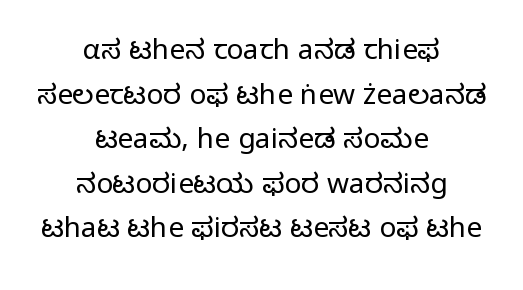
The image shows 28 px light sans-serif type, upright; set centered, normal line spacing (1.59x), normal letter spacing, not underlined; low stroke contrast and a medium x-height.
